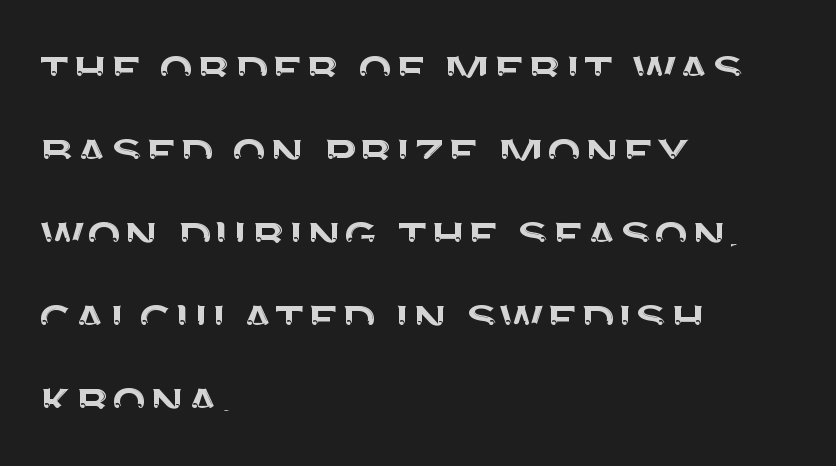
Underline: absent. The text block is weighted toward the left margin, trailing off unevenly rightward. Ascenders rise straight up at ninety degrees. A normal amount of white space separates one row of letters from the next. Unlike a traditional serif, this face leaves its strokes unadorned.
